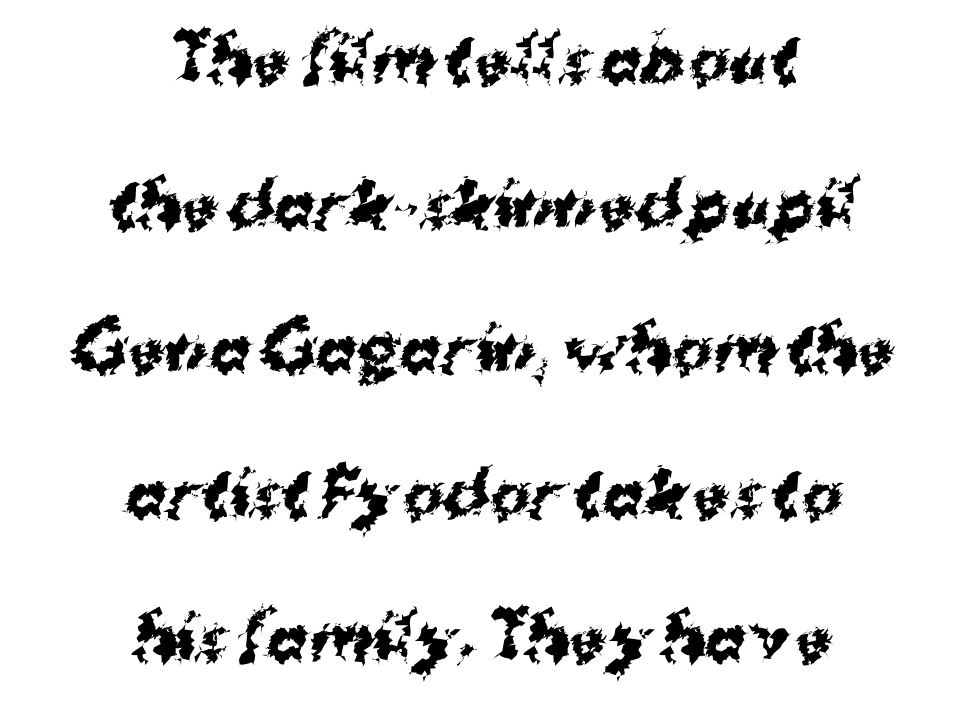
The image shows 61 px bold sans-serif type; set centered, loose line spacing (2.37x), normal letter spacing, not underlined; medium stroke contrast and a medium x-height.
